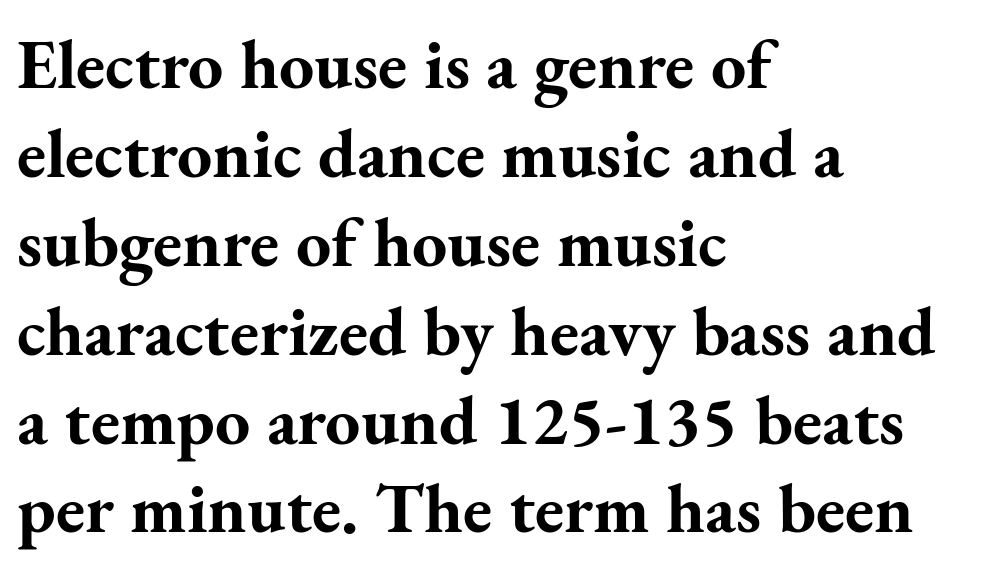
The image shows 70 px bold serif type, upright; set left-aligned, normal line spacing (1.27x), normal letter spacing, not underlined; medium stroke contrast and a small x-height.
